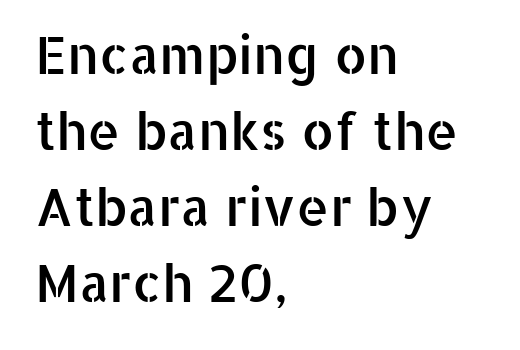
{"serif": "no", "italic": "no", "width": "normal", "stroke_contrast": "low", "x_height": "medium", "monospaced": "no", "underline": "no", "align": "left", "line_spacing": "normal", "line_spacing_ratio": 1.46, "letter_spacing": "normal", "letter_spacing_em": 0.0, "glyph_px": 52}
